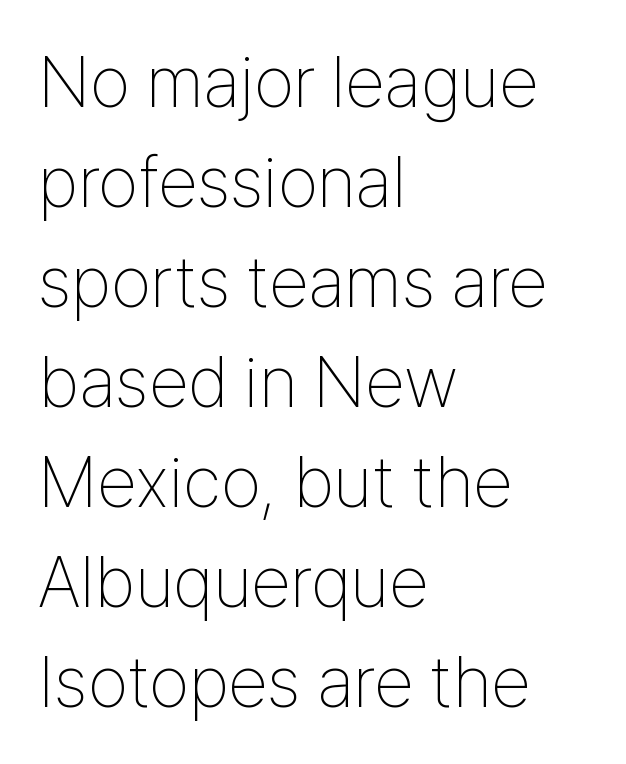
Notice how descenders clear the ascenders below comfortably — that's standard leading. These glyphs show unthickened strokes, regular width or finer. The characters display no serif detailing; their extremities are plain. The space beneath each line is pristine and unruled. The passage shown is typed in a proportional face where columns would drift.
